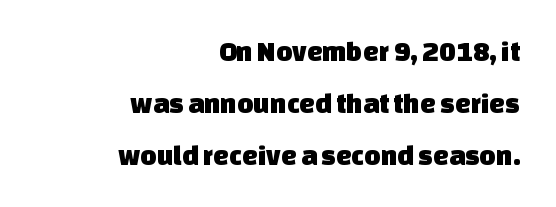
Proportional: the letters do not fall into vertical columns. Letters rest on an invisible, unmarked baseline. This sample uses plain, unmodified letter spacing. Horizontally, the lines are justified to the trailing edge only. I'd call this a sans setting — the letters go barefoot.
